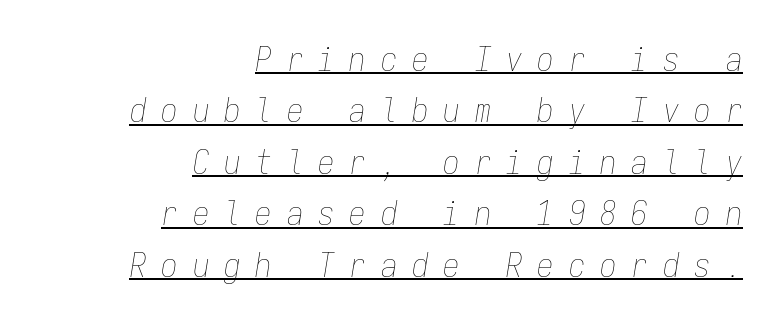
Q: Is the text bold? A: No.
Q: Is the text italic (slanted)? A: Yes, it leans right by about 9 degrees.
Q: Is the text underlined? A: Yes.
Q: How is the paragraph aligned? A: Right-aligned.
Q: Is the spacing between letters normal or unusually wide? A: Unusually wide.
Q: Is the spacing between lines tight, normal or loose? A: Normal.
Q: Width (condensed, normal, or wide)? A: Condensed.
Q: Stroke contrast? A: Low.
Q: x-height? A: Medium.
Q: Monospaced? A: Yes.
